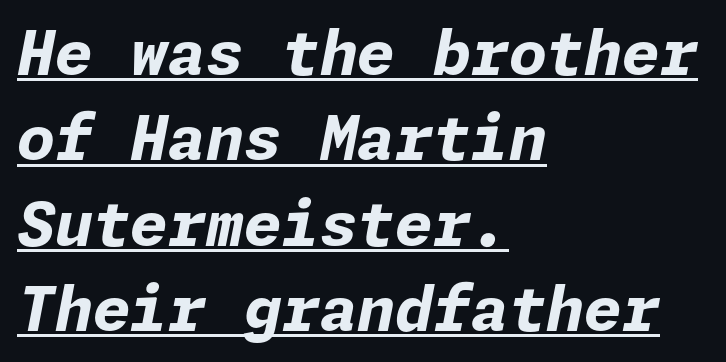
Q: Is the text bold? A: Yes.
Q: Is the text italic (slanted)? A: Yes, it leans right by about 11 degrees.
Q: Is the text underlined? A: Yes.
Q: How is the paragraph aligned? A: Left-aligned.
Q: Is the spacing between letters normal or unusually wide? A: Normal.
Q: Is the spacing between lines tight, normal or loose? A: Normal.
Q: Width (condensed, normal, or wide)? A: Normal.
Q: Stroke contrast? A: Low.
Q: x-height? A: Medium.
